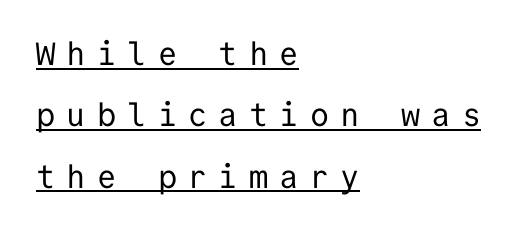
Q: Is the text bold? A: No.
Q: Is the text italic (slanted)? A: No, it is upright.
Q: Is the typeface a serif or a sans-serif typeface? A: Sans-serif.
Q: Is the text underlined? A: Yes.
Q: How is the paragraph aligned? A: Left-aligned.
Q: Is the spacing between letters normal or unusually wide? A: Unusually wide.
Q: Is the spacing between lines tight, normal or loose? A: Loose.
Q: Width (condensed, normal, or wide)? A: Normal.
Q: Stroke contrast? A: Low.
Q: x-height? A: Medium.
Q: Monospaced? A: Yes.
